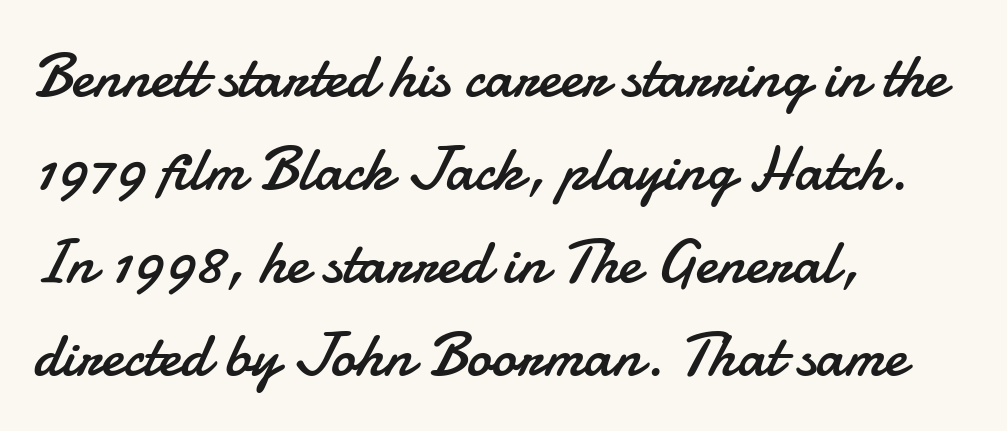
What kind of face is this? One without serifs — a sans. How would I describe the line gaps? Plain and ordinary. There is no visible air inserted between adjacent glyphs. The letters advance in unequal steps, a hallmark of proportional type. The space beneath each line is pristine and unruled.
